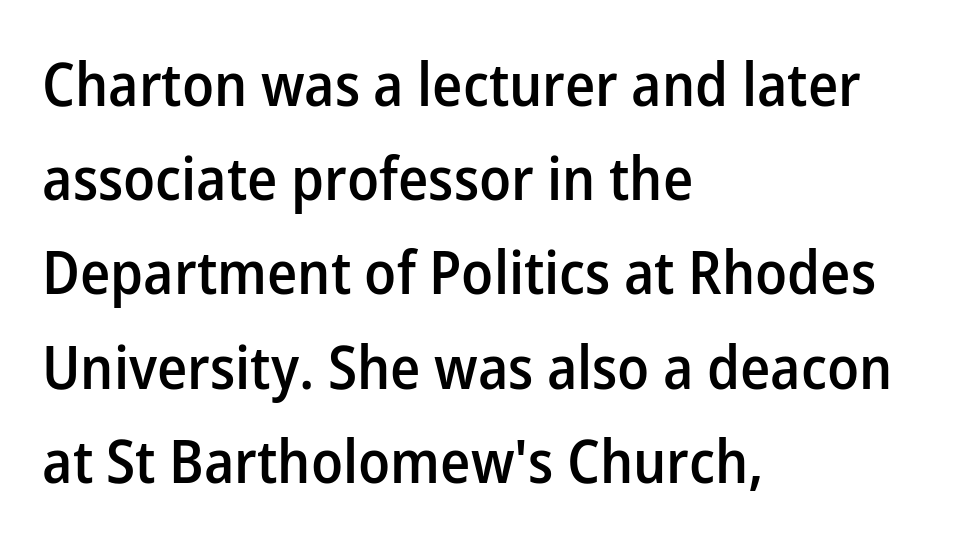
Spacing verdict: proportional, widths tailored to each character. This rendering leaves character spacing at its baseline value. A sans-serif font was chosen for this passage. When letters stand straight like this, we call the style roman or upright. These words are printed semibold, heavier than regular yet not bold. The rendering uses a moderate line-height, typical for paragraphs.
